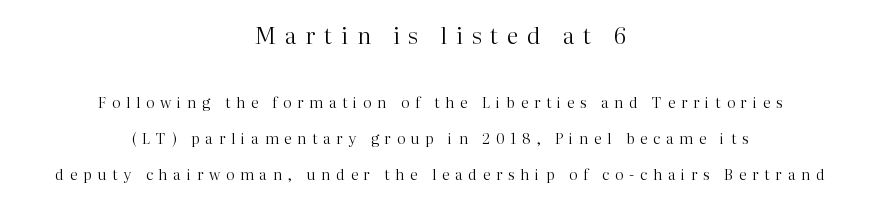
The line-height multiplier appears high, well above default. Check the space under the baseline: it is left empty. No heavy texture on the line: the type isn't bold. The line texture is sparse and dotted thanks to wide tracking.
